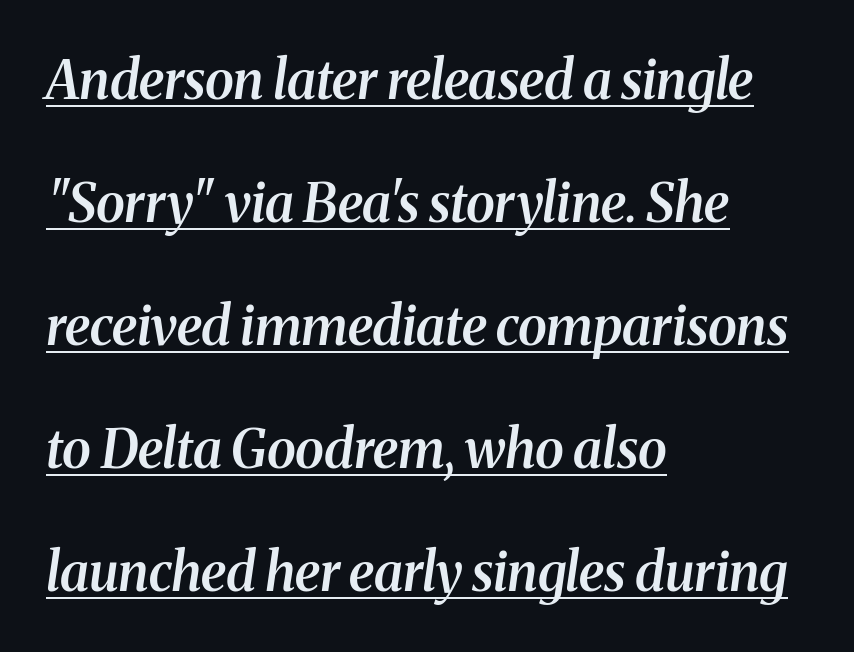
The image shows 53 px semibold serif type, italic (leaning right); set left-aligned, loose line spacing (2.32x), normal letter spacing, underlined; medium stroke contrast and a medium x-height.
